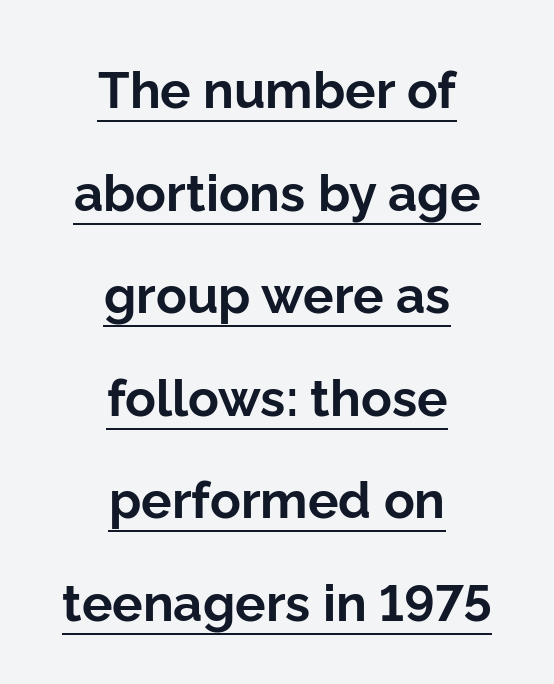
{"serif": "no", "italic": "no", "bold": "yes", "weight": "bold", "width": "normal", "stroke_contrast": "low", "x_height": "medium", "monospaced": "no", "underline": "yes", "align": "center", "line_spacing": "loose", "line_spacing_ratio": 2.01, "letter_spacing": "normal", "letter_spacing_em": 0.0, "glyph_px": 51}
